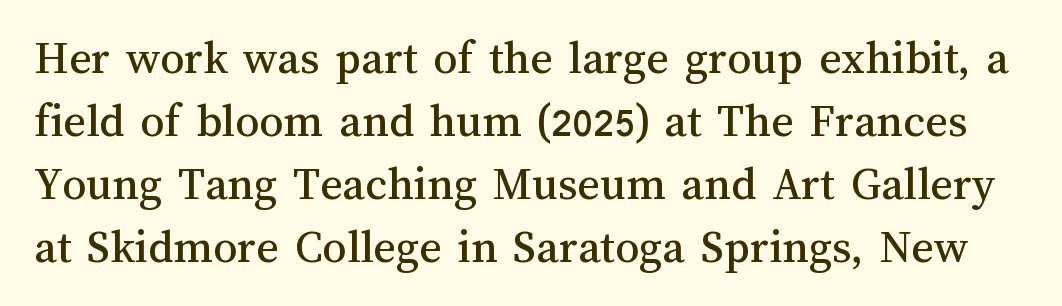
{"italic": "no", "width": "normal", "stroke_contrast": "medium", "x_height": "medium", "monospaced": "no", "underline": "no", "line_spacing": "normal", "line_spacing_ratio": 1.31, "letter_spacing": "normal", "letter_spacing_em": 0.0, "glyph_px": 48}
